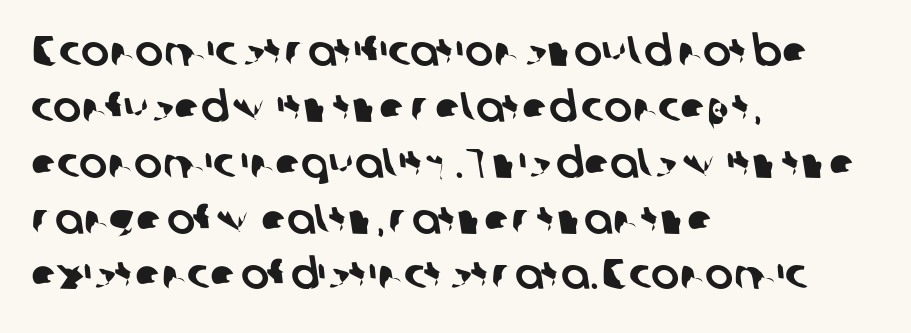
The image shows 42 px sans-serif type; set left-aligned, normal line spacing (1.33x), normal letter spacing, not underlined; low stroke contrast and a medium x-height.
